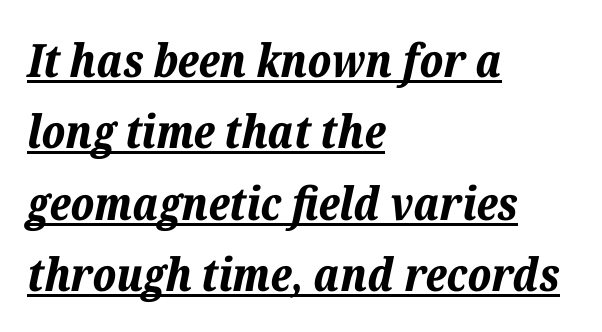
{"italic": "yes", "lean": "right", "slant_degrees": 12, "bold": "yes", "weight": "bold", "width": "normal", "stroke_contrast": "low", "x_height": "medium", "monospaced": "no", "underline": "yes", "align": "left", "line_spacing": "normal", "line_spacing_ratio": 1.55, "letter_spacing": "normal", "letter_spacing_em": 0.0, "glyph_px": 46}
